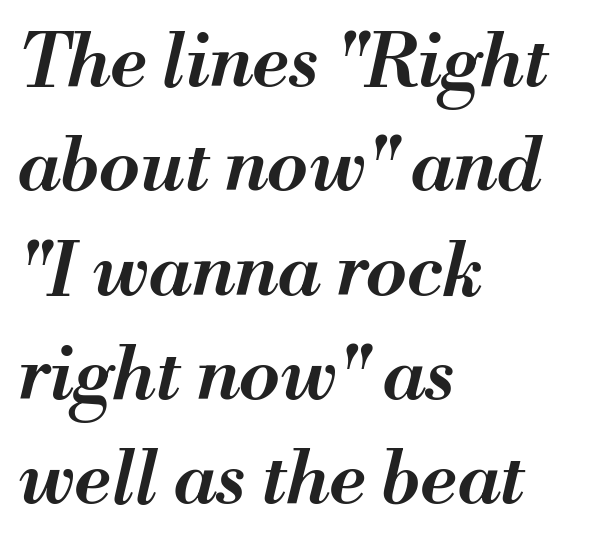
Q: Is the text bold? A: Semi-bold.
Q: Is the text italic (slanted)? A: Yes, it leans right by about 13 degrees.
Q: Is the text underlined? A: No.
Q: How is the paragraph aligned? A: Left-aligned.
Q: Is the spacing between letters normal or unusually wide? A: Normal.
Q: Is the spacing between lines tight, normal or loose? A: Normal.
Q: Width (condensed, normal, or wide)? A: Normal.
Q: Stroke contrast? A: Medium.
Q: x-height? A: Small.
Q: Monospaced? A: No.
